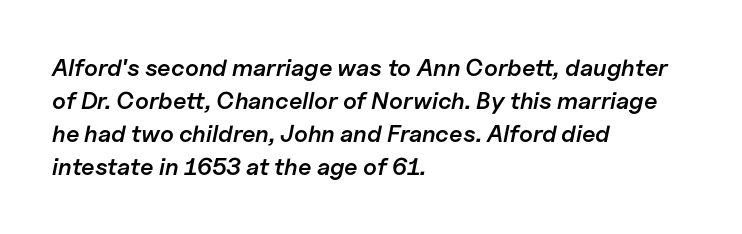
Q: Is the text bold? A: Semi-bold.
Q: Is the text italic (slanted)? A: Yes, it leans right by about 11 degrees.
Q: Is the text underlined? A: No.
Q: How is the paragraph aligned? A: Left-aligned.
Q: Is the spacing between letters normal or unusually wide? A: Normal.
Q: Is the spacing between lines tight, normal or loose? A: Normal.
